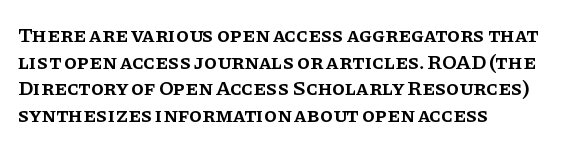
The image shows 21 px text type, upright; set left-aligned, normal line spacing (1.27x), normal letter spacing, not underlined.
